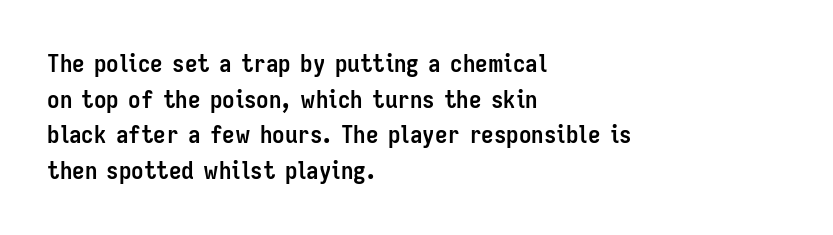
The image shows 25 px bold type, upright; set left-aligned, normal line spacing (1.43x), normal letter spacing, not underlined.
